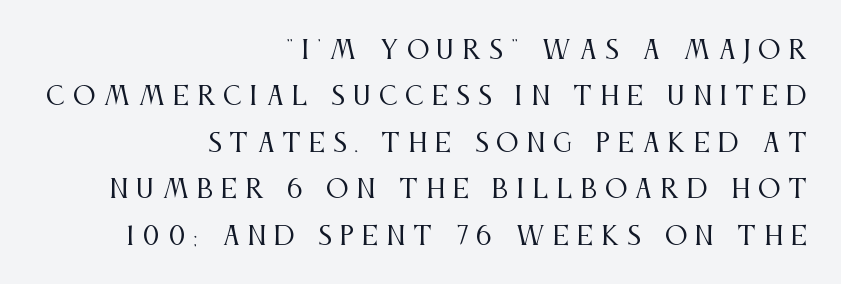
Q: Is the text bold? A: No.
Q: Is the text italic (slanted)? A: No, it is upright.
Q: Is the text underlined? A: No.
Q: How is the paragraph aligned? A: Right-aligned.
Q: Is the spacing between letters normal or unusually wide? A: Unusually wide.
